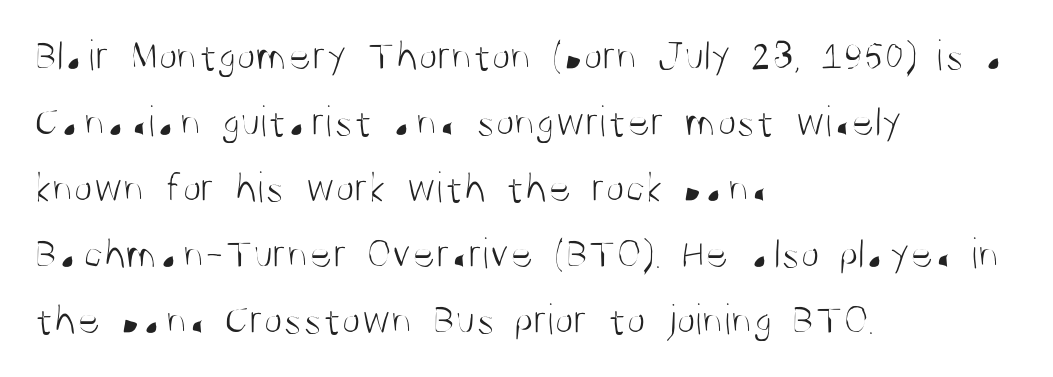
The image shows 44 px light, condensed sans-serif type, upright; set left-aligned, normal line spacing (1.5x), normal letter spacing, not underlined; medium stroke contrast and a large x-height.
